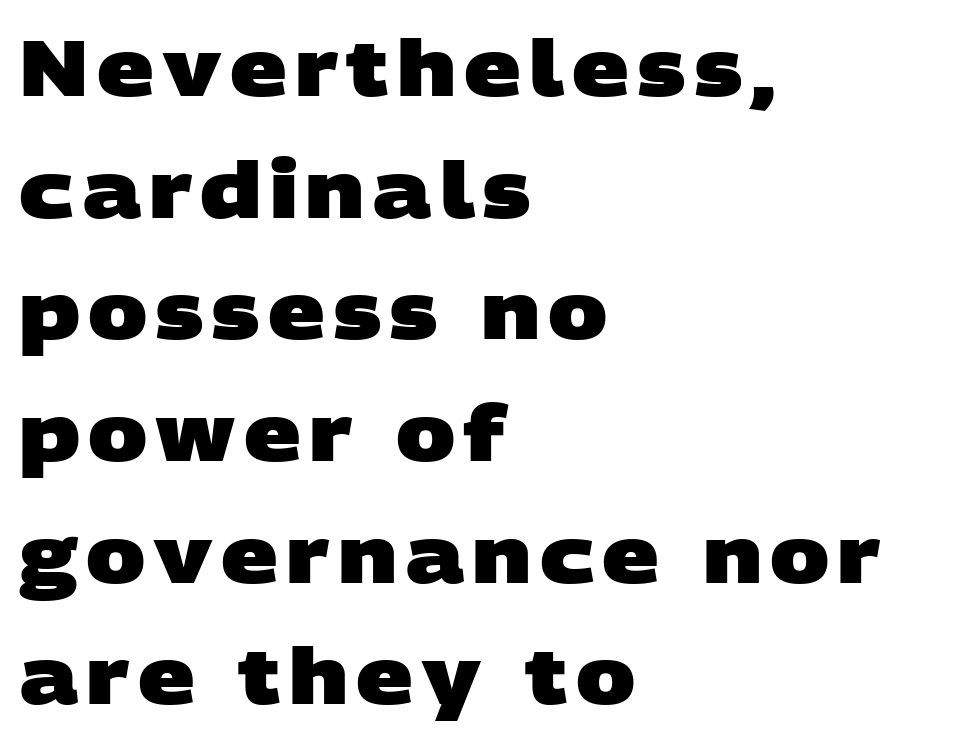
{"serif": "no", "bold": "yes", "weight": "heavy", "width": "wide", "stroke_contrast": "low", "x_height": "large", "monospaced": "no", "underline": "no", "align": "left", "line_spacing": "normal", "line_spacing_ratio": 1.54, "glyph_px": 79}
